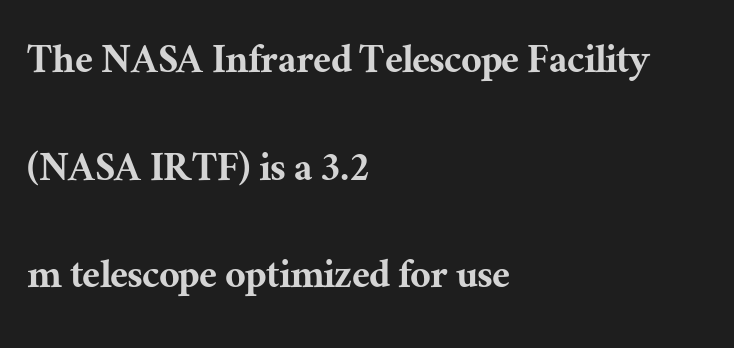
{"serif": "yes", "italic": "no", "width": "normal", "stroke_contrast": "medium", "x_height": "medium", "monospaced": "no", "underline": "no", "align": "left", "line_spacing": "loose", "line_spacing_ratio": 2.39, "letter_spacing": "normal", "letter_spacing_em": 0.0, "glyph_px": 45}
